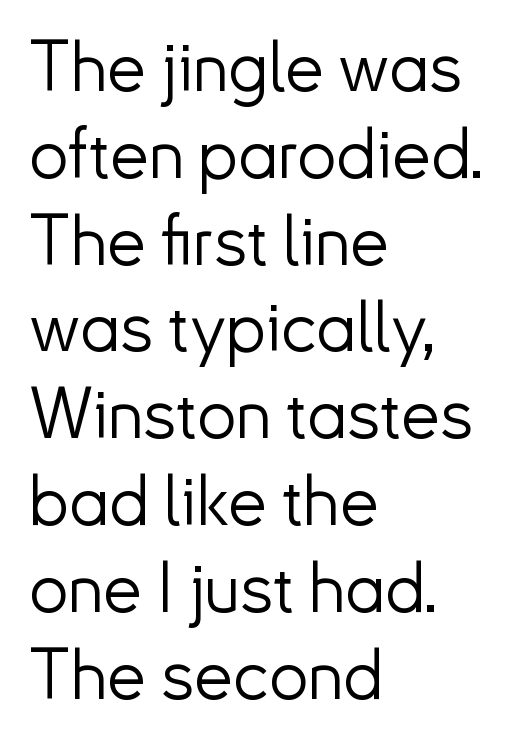
These glyphs show unthickened strokes, regular width or finer. The passage shown has conventional tracking throughout. In terms of letterform style, serifs are entirely absent. The compositor pushed each line to the left boundary.
